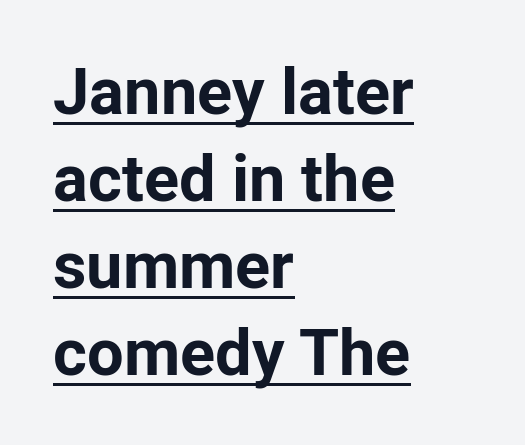
{"serif": "no", "italic": "no", "bold": "yes", "weight": "bold", "width": "normal", "stroke_contrast": "low", "x_height": "medium", "monospaced": "no", "underline": "yes", "align": "left", "line_spacing": "normal", "line_spacing_ratio": 1.34, "letter_spacing": "normal", "letter_spacing_em": 0.0, "glyph_px": 65}
